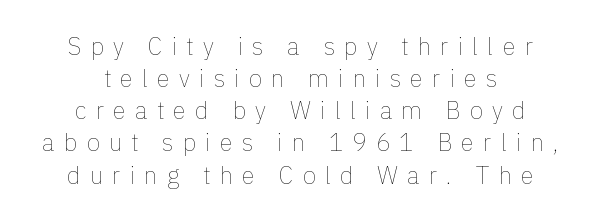
Q: Is the text bold? A: No.
Q: Is the text italic (slanted)? A: No, it is upright.
Q: Is the text underlined? A: No.
Q: How is the paragraph aligned? A: Centered.
Q: Is the spacing between letters normal or unusually wide? A: Unusually wide.
Q: Is the spacing between lines tight, normal or loose? A: Normal.
